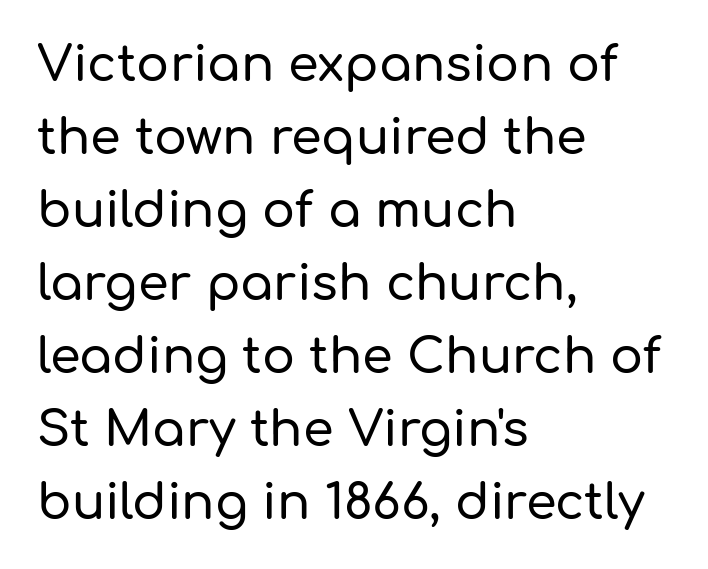
Q: Is the text italic (slanted)? A: No, it is upright.
Q: Is the typeface a serif or a sans-serif typeface? A: Sans-serif.
Q: Is the text underlined? A: No.
Q: How is the paragraph aligned? A: Left-aligned.
Q: Is the spacing between letters normal or unusually wide? A: Normal.
Q: Is the spacing between lines tight, normal or loose? A: Normal.
Q: Width (condensed, normal, or wide)? A: Normal.
Q: Stroke contrast? A: Low.
Q: x-height? A: Medium.
Q: Monospaced? A: No.
